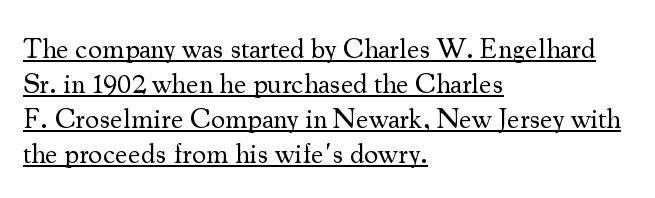
{"serif": "yes", "italic": "no", "bold": "no", "weight": "regular", "width": "normal", "stroke_contrast": "medium", "x_height": "small", "monospaced": "no", "underline": "yes", "align": "left", "line_spacing": "normal", "line_spacing_ratio": 1.25, "letter_spacing": "normal", "letter_spacing_em": 0.0, "glyph_px": 28}
